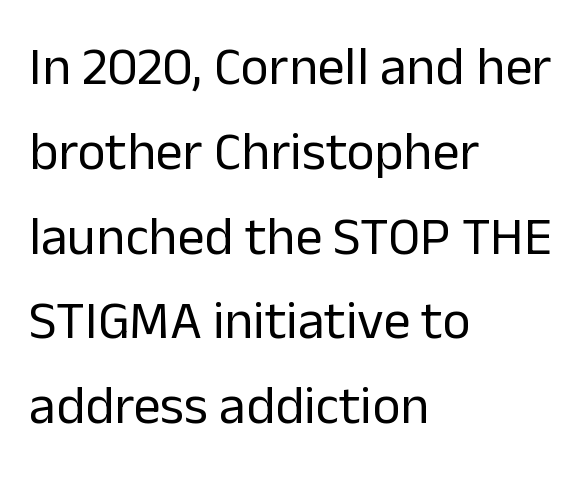
The image shows 54 px regular-weight sans-serif type, upright; set left-aligned, normal line spacing (1.57x), normal letter spacing, not underlined; low stroke contrast and a medium x-height.
